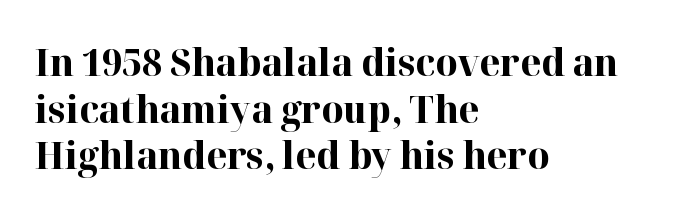
Q: Is the text bold? A: Yes.
Q: Is the text italic (slanted)? A: No, it is upright.
Q: Is the typeface a serif or a sans-serif typeface? A: Serif.
Q: Is the text underlined? A: No.
Q: How is the paragraph aligned? A: Left-aligned.
Q: Is the spacing between letters normal or unusually wide? A: Normal.
Q: Width (condensed, normal, or wide)? A: Normal.
Q: Stroke contrast? A: High.
Q: x-height? A: Medium.
Q: Monospaced? A: No.
